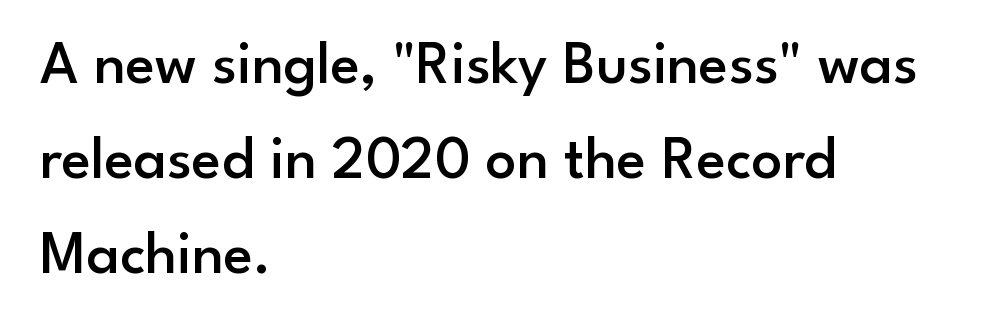
{"serif": "no", "italic": "no", "bold": "semi", "weight": "semibold", "width": "normal", "stroke_contrast": "low", "x_height": "small", "monospaced": "no", "underline": "no", "align": "left", "line_spacing": "normal", "line_spacing_ratio": 1.56, "letter_spacing": "normal", "letter_spacing_em": 0.0, "glyph_px": 61}
